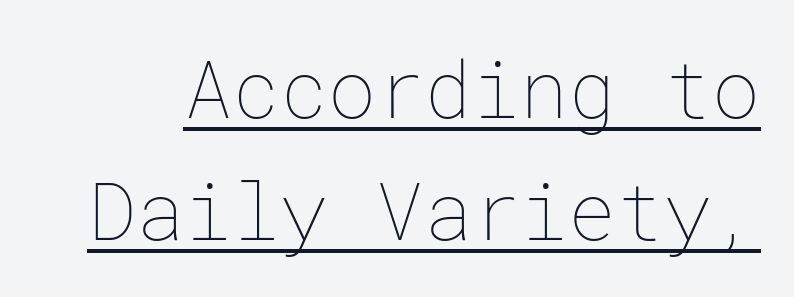
The image shows 80 px thin type, upright; set normal line spacing (1.53x), normal letter spacing, underlined; low stroke contrast and a medium x-height.
